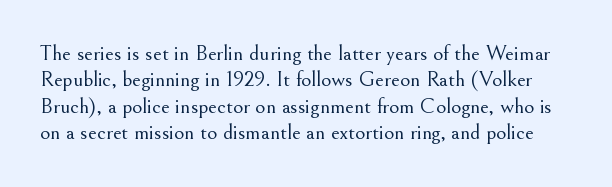
The image shows 22 px text type, upright; set line spacing 1.2x, normal letter spacing, not underlined.
